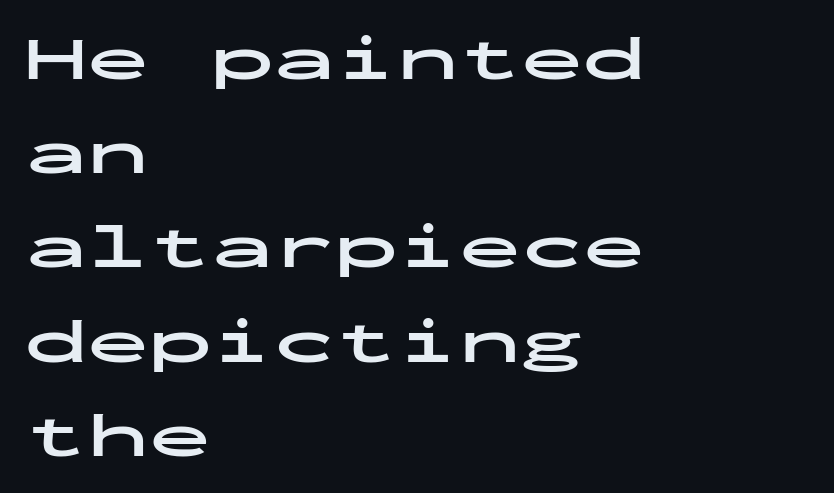
Q: Is the text bold? A: Yes.
Q: Is the text italic (slanted)? A: No, it is upright.
Q: Is the typeface a serif or a sans-serif typeface? A: Sans-serif.
Q: Is the text underlined? A: No.
Q: How is the paragraph aligned? A: Left-aligned.
Q: Is the spacing between letters normal or unusually wide? A: Normal.
Q: Is the spacing between lines tight, normal or loose? A: Normal.
Q: Width (condensed, normal, or wide)? A: Wide.
Q: Stroke contrast? A: Low.
Q: x-height? A: Medium.
Q: Monospaced? A: Yes.
